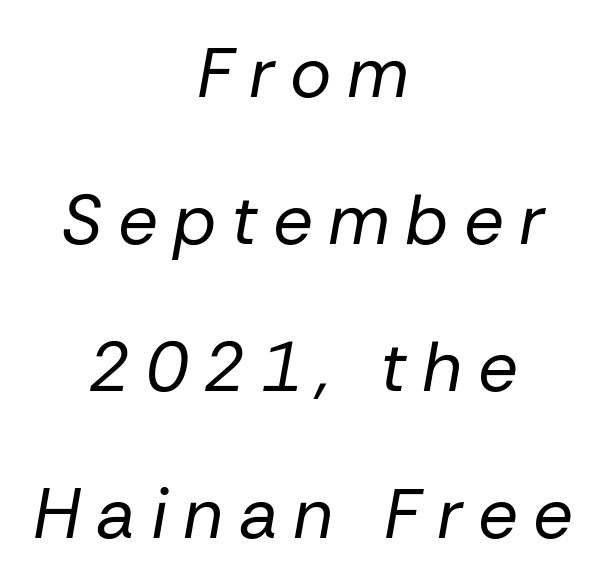
{"italic": "yes", "lean": "right", "slant_degrees": 10, "bold": "no", "weight": "regular", "width": "normal", "stroke_contrast": "low", "x_height": "medium", "monospaced": "no", "underline": "no", "align": "center", "line_spacing": "loose", "line_spacing_ratio": 2.1, "letter_spacing": "wide", "letter_spacing_em": 0.22, "glyph_px": 70}
